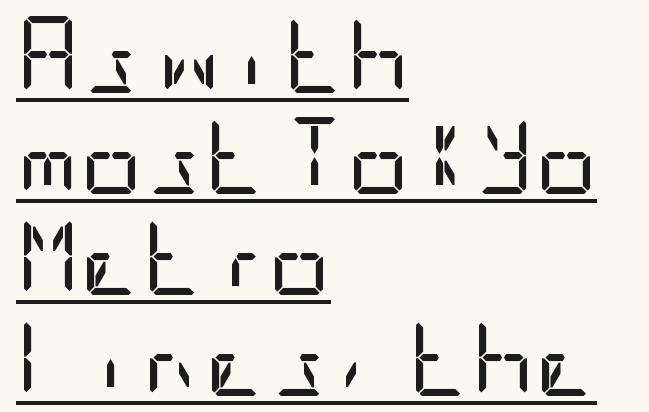
{"serif": "no", "italic": "no", "bold": "no", "weight": "regular", "width": "condensed", "stroke_contrast": "low", "x_height": "large", "underline": "yes", "align": "left", "line_spacing": "normal", "line_spacing_ratio": 1.31, "letter_spacing": "normal", "letter_spacing_em": 0.0, "glyph_px": 77}
